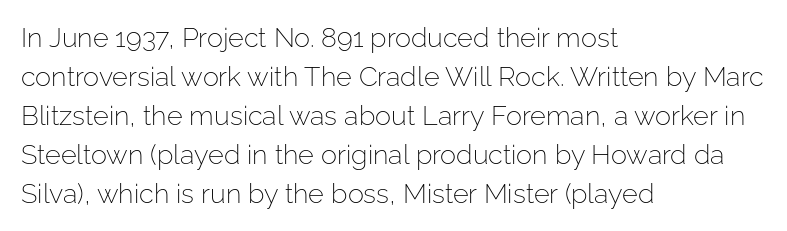
The image shows 27 px text type, upright; set left-aligned, normal line spacing (1.44x), normal letter spacing, not underlined.
